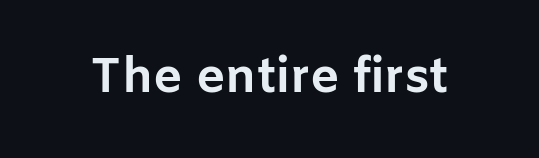
Caption: bold face, heavy strokes. The space beneath each line is pristine and unruled. The letters advance in unequal steps, a hallmark of proportional type. You can tell from the bare stems that sans-serif type was used. If you drew a line through each stem, it would be perfectly vertical.
